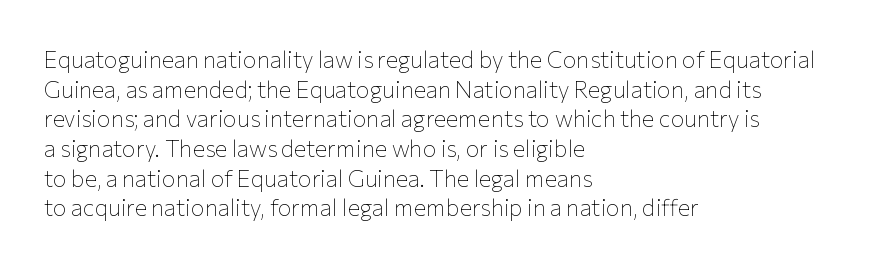
The lines sit at an ordinary, default distance from one another. The rag falls on the right side of this text block. The characters are drawn with everyday or finer stroke widths. Descender tails drop into unmarked territory.
